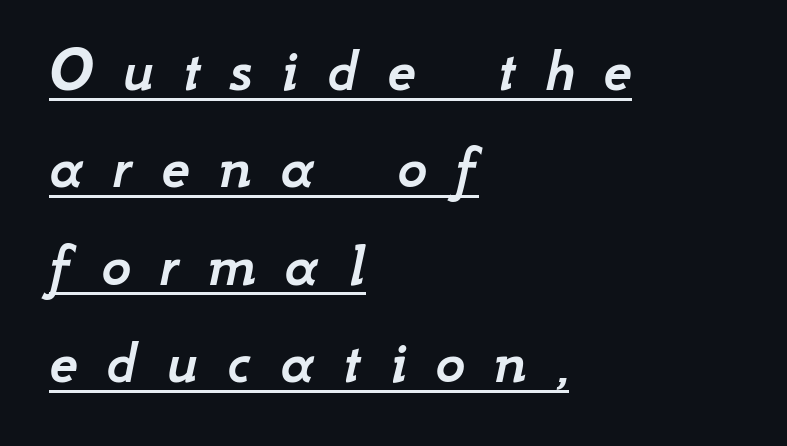
Character widths vary here, with narrow letters taking less room than wide ones. The letters are slanted; this is an italic face. Observe the wide spacing: letters keep a clear distance from each other. Baseline-to-baseline distance is the conventional proportion of letter height.
